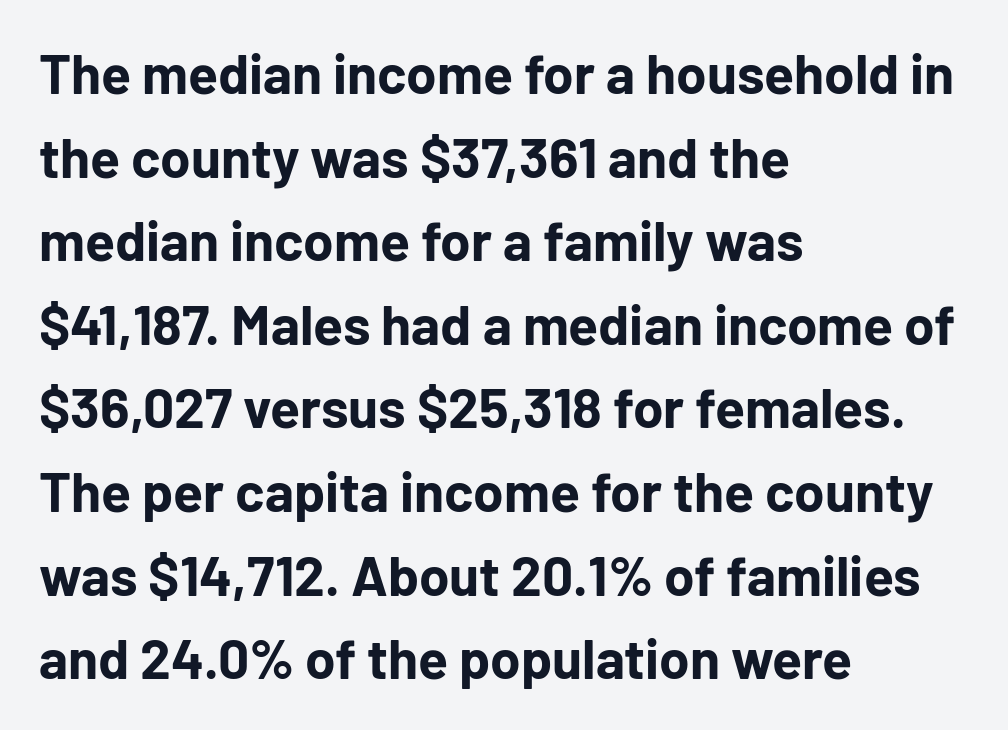
Q: Is the text bold? A: Yes.
Q: Is the text italic (slanted)? A: No, it is upright.
Q: Is the typeface a serif or a sans-serif typeface? A: Sans-serif.
Q: Is the text underlined? A: No.
Q: How is the paragraph aligned? A: Left-aligned.
Q: Is the spacing between letters normal or unusually wide? A: Normal.
Q: Is the spacing between lines tight, normal or loose? A: Normal.
Q: Width (condensed, normal, or wide)? A: Normal.
Q: Stroke contrast? A: Low.
Q: x-height? A: Medium.
Q: Monospaced? A: No.
